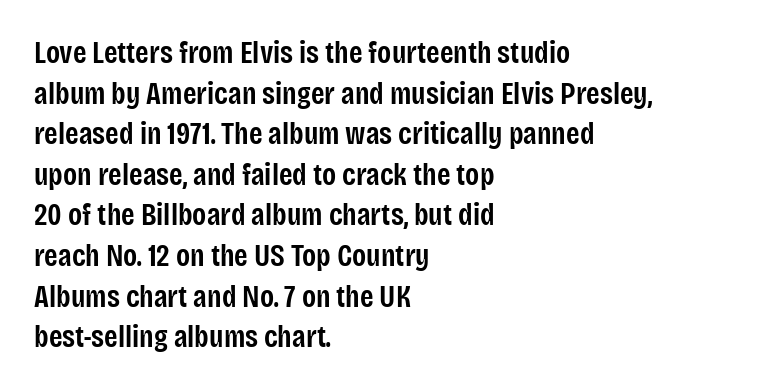
The rendering uses natural spacing where letterforms have individual widths. This sample uses a sans-serif face. The words here are not underlined. What weight is shown? A semibold, between regular and bold. Every stem runs plumb, perpendicular to the baseline.
